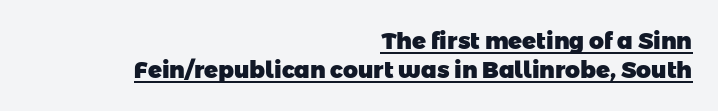
A flush-right, rag-left setting is used for this passage. These words are printed bold, with thick strokes throughout. This rendering leaves character spacing at its baseline value. A normal amount of white space separates one row of letters from the next.
